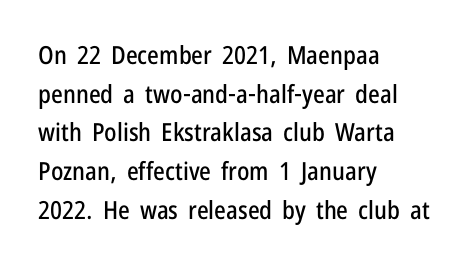
Q: Is the text italic (slanted)? A: No, it is upright.
Q: Is the text underlined? A: No.
Q: How is the paragraph aligned? A: Left-aligned.
Q: Is the spacing between letters normal or unusually wide? A: Normal.
Q: Is the spacing between lines tight, normal or loose? A: Normal.
